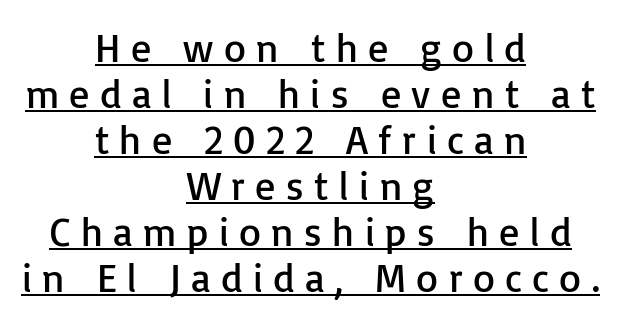
On a weight scale, this lands at 450 or below. You could barely slide anything between these rows. You could not count columns in this text — the font is proportionally spaced. The typesetter has applied underlining to the passage shown.
